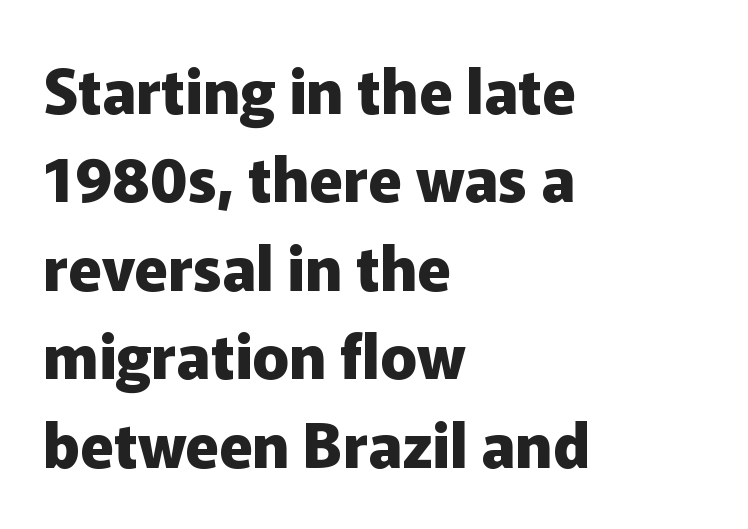
Q: Is the text bold? A: Yes.
Q: Is the text italic (slanted)? A: No, it is upright.
Q: Is the typeface a serif or a sans-serif typeface? A: Sans-serif.
Q: Is the text underlined? A: No.
Q: How is the paragraph aligned? A: Left-aligned.
Q: Is the spacing between letters normal or unusually wide? A: Normal.
Q: Is the spacing between lines tight, normal or loose? A: Normal.
Q: Width (condensed, normal, or wide)? A: Normal.
Q: Stroke contrast? A: Low.
Q: x-height? A: Medium.
Q: Monospaced? A: No.
